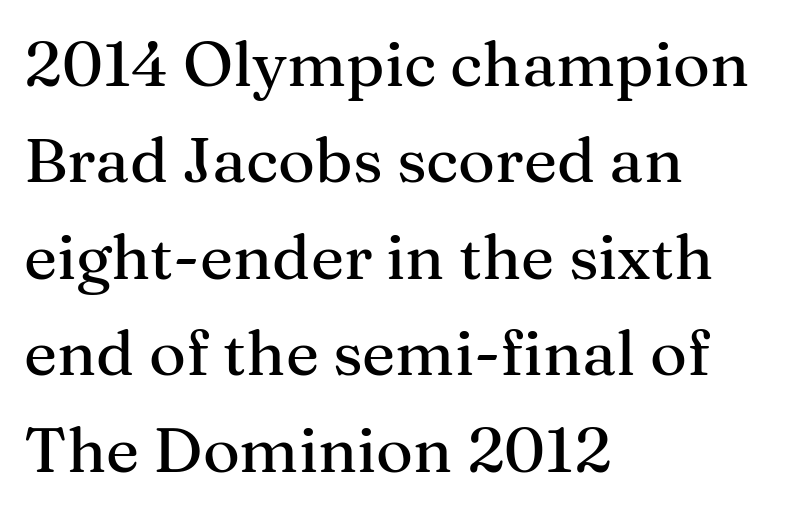
{"serif": "yes", "italic": "no", "width": "normal", "stroke_contrast": "medium", "x_height": "medium", "monospaced": "no", "underline": "no", "align": "left", "line_spacing": "normal", "line_spacing_ratio": 1.53, "letter_spacing": "normal", "letter_spacing_em": 0.0, "glyph_px": 63}
